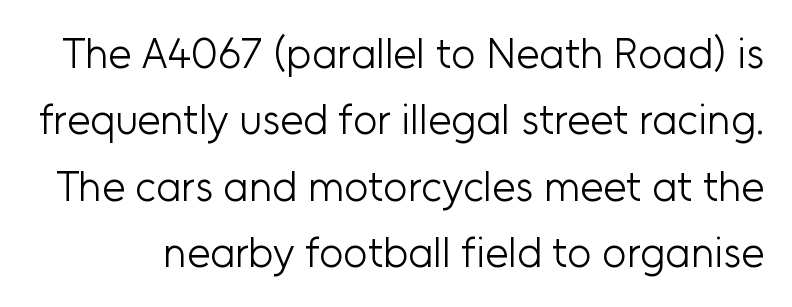
Q: Is the text bold? A: No.
Q: Is the text italic (slanted)? A: No, it is upright.
Q: Is the typeface a serif or a sans-serif typeface? A: Sans-serif.
Q: Is the text underlined? A: No.
Q: Is the spacing between letters normal or unusually wide? A: Normal.
Q: Is the spacing between lines tight, normal or loose? A: Normal.
Q: Width (condensed, normal, or wide)? A: Normal.
Q: Stroke contrast? A: Low.
Q: x-height? A: Medium.
Q: Monospaced? A: No.
